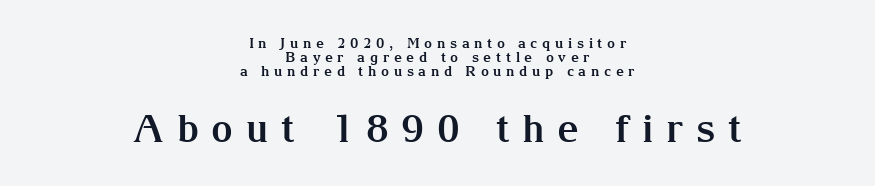
The lines are packed closely together with very little leading. Descender tails drop into unmarked territory. The horizontal fit of the characters is loose and conspicuously gappy. The letters advance in unequal steps, a hallmark of proportional type. Letterform terminals end in serifs throughout the passage. Posture: upright roman.
